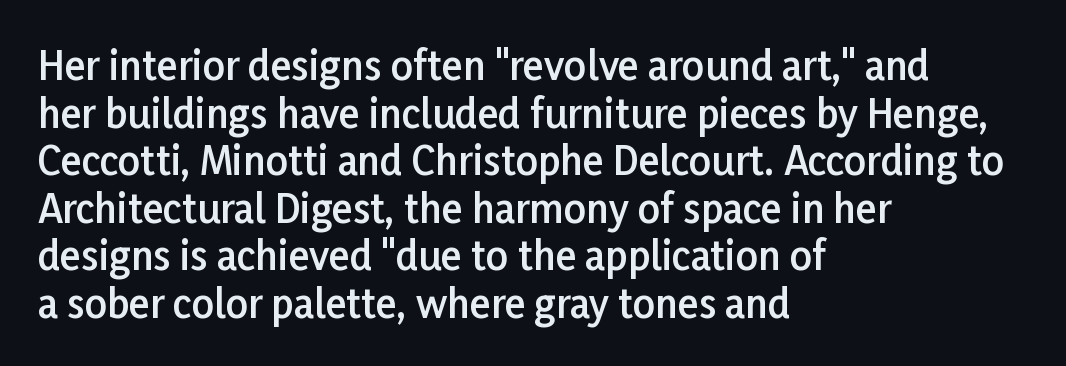
The image shows 39 px semibold sans-serif type, upright; set left-aligned, line spacing 1.22x, normal letter spacing, not underlined; low stroke contrast and a medium x-height.
